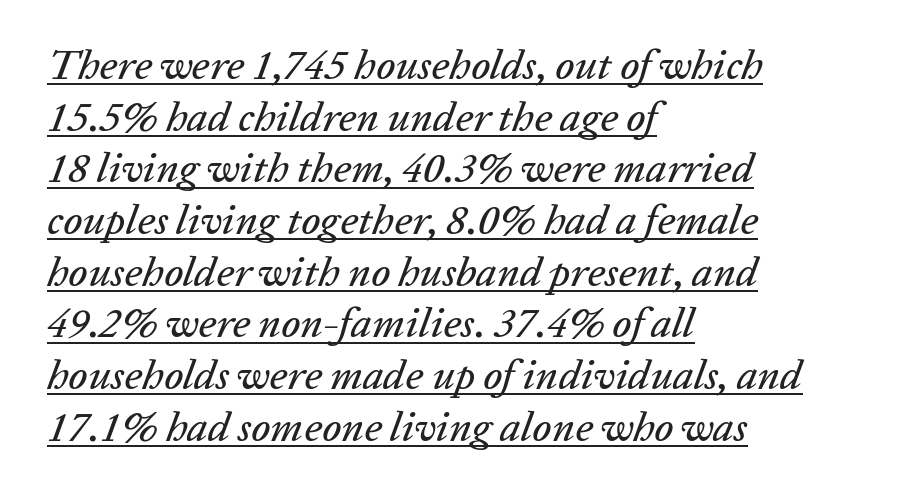
The image shows 42 px text type, italic (leaning right); set left-aligned, line spacing 1.23x, normal letter spacing, underlined; low stroke contrast and a medium x-height.
